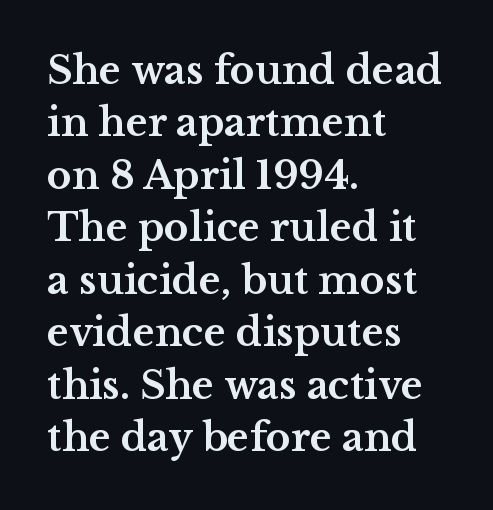
Q: Is the text bold? A: Yes.
Q: Is the text italic (slanted)? A: No, it is upright.
Q: Is the typeface a serif or a sans-serif typeface? A: Serif.
Q: Is the text underlined? A: No.
Q: How is the paragraph aligned? A: Left-aligned.
Q: Is the spacing between letters normal or unusually wide? A: Normal.
Q: Is the spacing between lines tight, normal or loose? A: Normal.
Q: Width (condensed, normal, or wide)? A: Wide.
Q: Stroke contrast? A: Medium.
Q: x-height? A: Medium.
Q: Monospaced? A: No.
